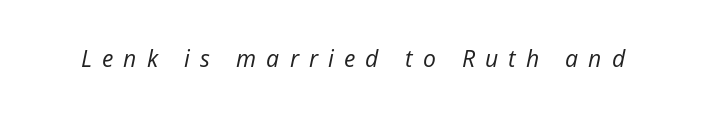
Between one letter and the next there's a generous, obvious gap. Check the space under the baseline: it is left empty. Characters are canted at an angle relative to the baseline's perpendicular. Letters have the restrained weight of plain body copy at most.
